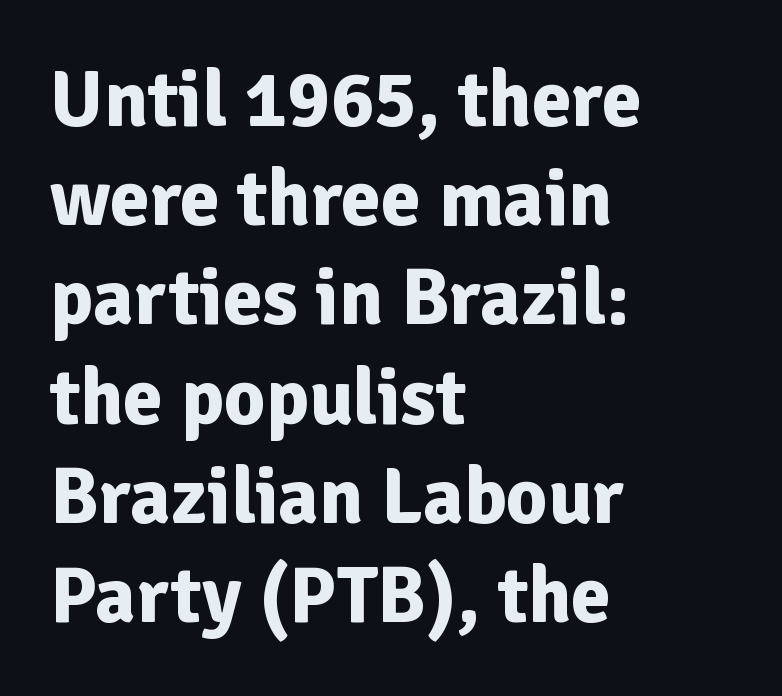
The image shows 80 px bold sans-serif type, upright; set left-aligned, line spacing 1.24x, normal letter spacing, not underlined; low stroke contrast and a medium x-height.
